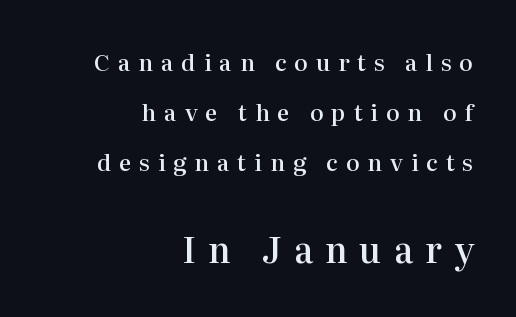
{"serif": "yes", "italic": "no", "bold": "semi", "weight": "semibold", "width": "normal", "stroke_contrast": "high", "x_height": "medium", "monospaced": "no", "underline": "no", "align": "right", "line_spacing": "loose", "line_spacing_ratio": 2.17, "letter_spacing": "wide", "letter_spacing_em": 0.34, "larger_block": "second", "size_ratio": 1.52, "glyph_px": 35}
